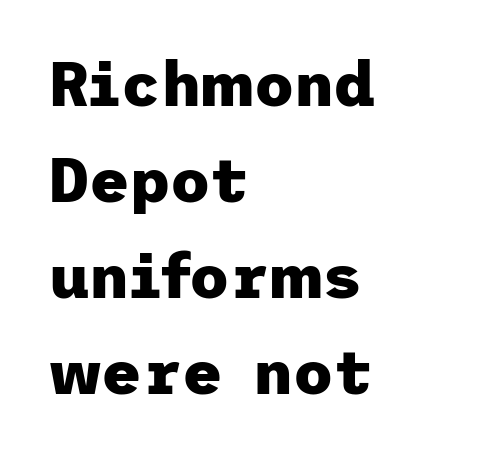
The image shows 62 px heavy sans-serif type, upright; set left-aligned, normal line spacing (1.55x), normal letter spacing, not underlined; low stroke contrast and a medium x-height.
